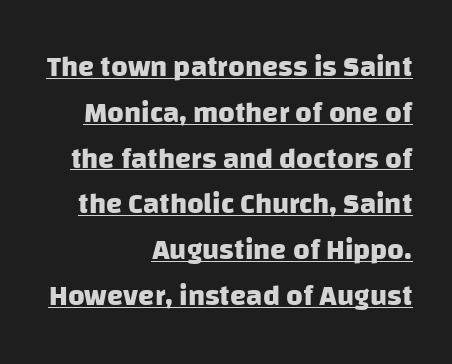
The image shows 29 px heavy sans-serif type; set right-aligned, normal line spacing (1.58x), normal letter spacing, underlined; low stroke contrast and a large x-height.
